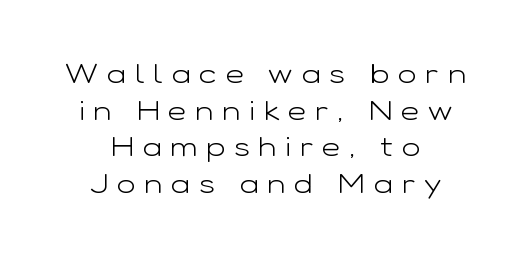
Q: Is the text bold? A: No.
Q: Is the text italic (slanted)? A: No, it is upright.
Q: Is the typeface a serif or a sans-serif typeface? A: Sans-serif.
Q: Is the text underlined? A: No.
Q: How is the paragraph aligned? A: Centered.
Q: Is the spacing between letters normal or unusually wide? A: Unusually wide.
Q: Is the spacing between lines tight, normal or loose? A: Normal.
Q: Width (condensed, normal, or wide)? A: Wide.
Q: Stroke contrast? A: Low.
Q: x-height? A: Medium.
Q: Monospaced? A: No.
